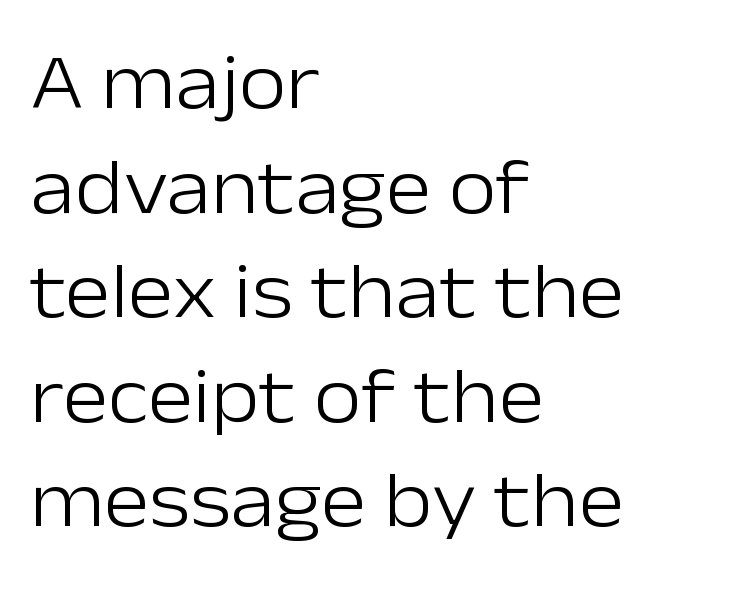
Type style note: lacks serifs. No heavy texture on the line: the type isn't bold. Characters follow at the spacing the type designer built in. Interline gaps are of average width in this sample.
